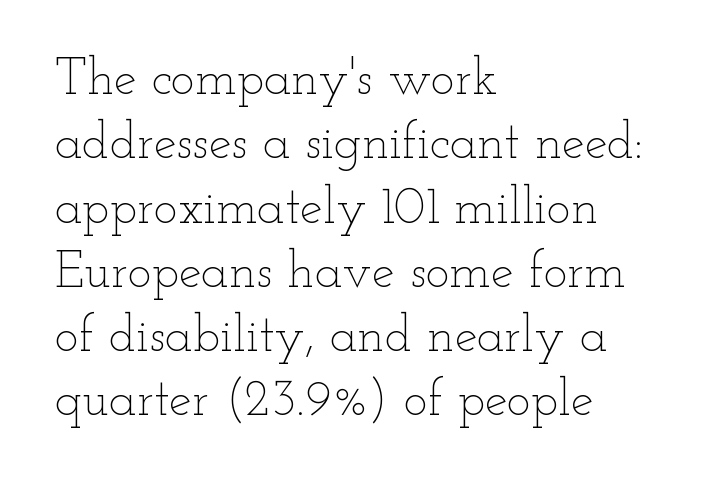
{"italic": "no", "bold": "no", "weight": "thin", "width": "wide", "stroke_contrast": "low", "x_height": "small", "monospaced": "no", "underline": "no", "align": "left", "line_spacing": "normal", "line_spacing_ratio": 1.26, "letter_spacing": "normal", "letter_spacing_em": 0.0, "glyph_px": 51}
